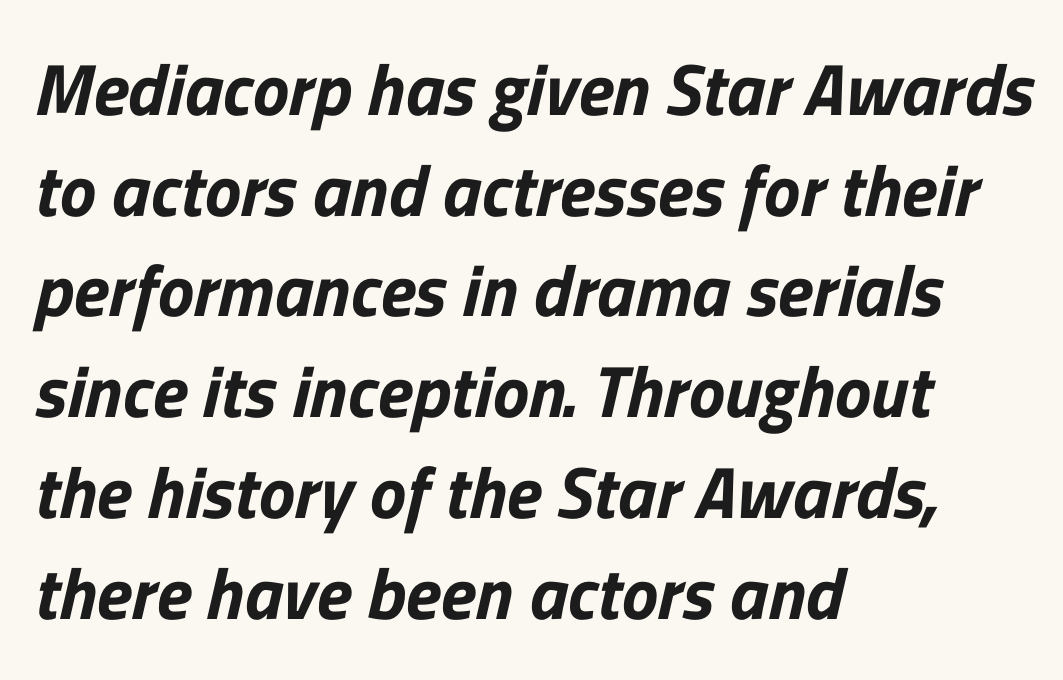
Q: Is the typeface a serif or a sans-serif typeface? A: Sans-serif.
Q: Is the text underlined? A: No.
Q: How is the paragraph aligned? A: Left-aligned.
Q: Is the spacing between letters normal or unusually wide? A: Normal.
Q: Is the spacing between lines tight, normal or loose? A: Normal.
Q: Width (condensed, normal, or wide)? A: Normal.
Q: Stroke contrast? A: Low.
Q: x-height? A: Medium.
Q: Monospaced? A: No.
